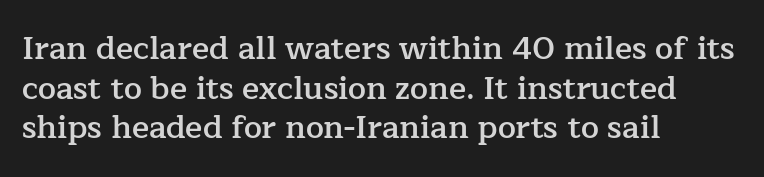
Q: Is the text bold? A: Semi-bold.
Q: Is the text italic (slanted)? A: No, it is upright.
Q: Is the typeface a serif or a sans-serif typeface? A: Serif.
Q: Is the text underlined? A: No.
Q: How is the paragraph aligned? A: Left-aligned.
Q: Is the spacing between letters normal or unusually wide? A: Normal.
Q: Width (condensed, normal, or wide)? A: Normal.
Q: Stroke contrast? A: Low.
Q: x-height? A: Medium.
Q: Monospaced? A: No.
